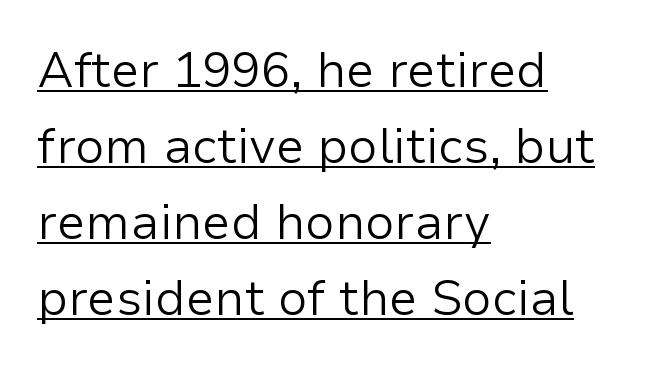
The image shows 49 px light sans-serif type, upright; set left-aligned, normal line spacing (1.55x), normal letter spacing, underlined; low stroke contrast and a medium x-height.
